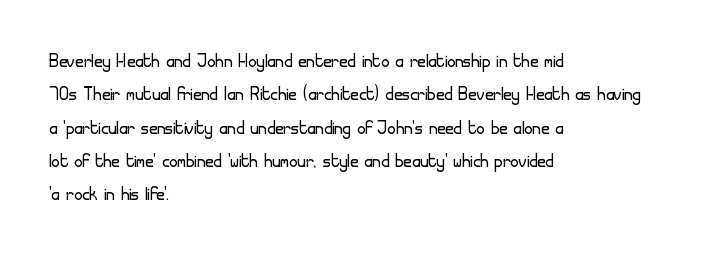
The image shows 23 px text type, upright; set left-aligned, normal line spacing (1.45x), normal letter spacing, not underlined.
